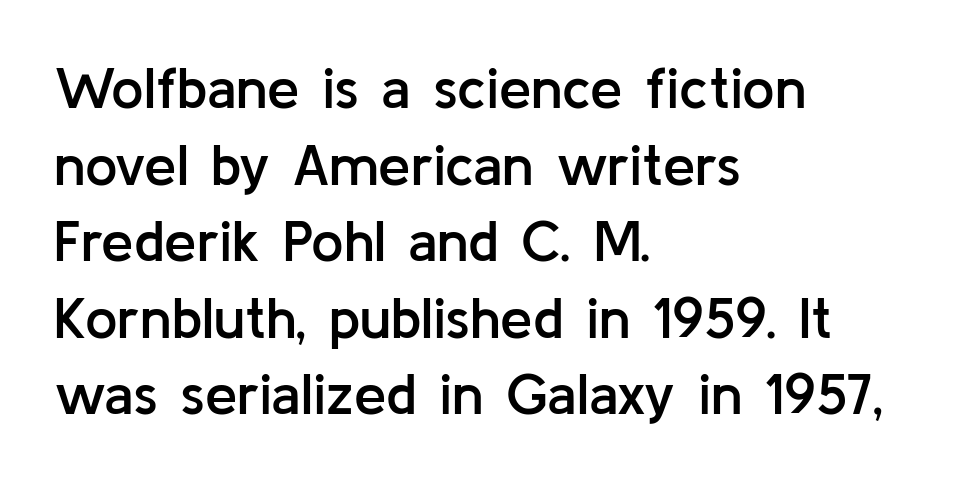
Q: Is the text bold? A: Semi-bold.
Q: Is the text italic (slanted)? A: No, it is upright.
Q: Is the typeface a serif or a sans-serif typeface? A: Sans-serif.
Q: Is the text underlined? A: No.
Q: How is the paragraph aligned? A: Left-aligned.
Q: Is the spacing between letters normal or unusually wide? A: Normal.
Q: Is the spacing between lines tight, normal or loose? A: Normal.
Q: Width (condensed, normal, or wide)? A: Normal.
Q: Stroke contrast? A: Low.
Q: x-height? A: Medium.
Q: Monospaced? A: No.
